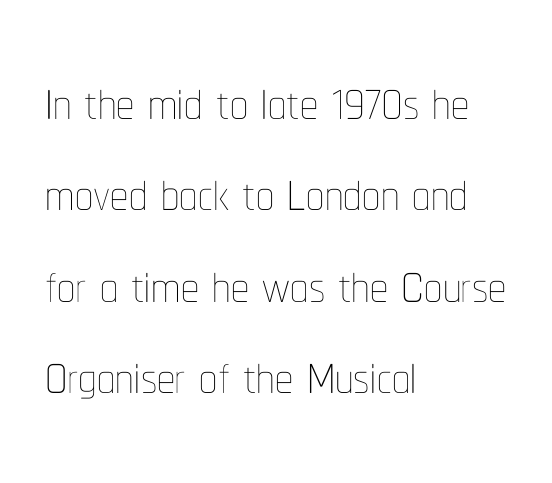
The image shows 72 px thin, condensed type, upright; set left-aligned, normal line spacing (1.27x), normal letter spacing, not underlined; low stroke contrast and a medium x-height.
